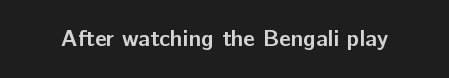
The image shows 23 px bold type, upright; set normal letter spacing, not underlined.
